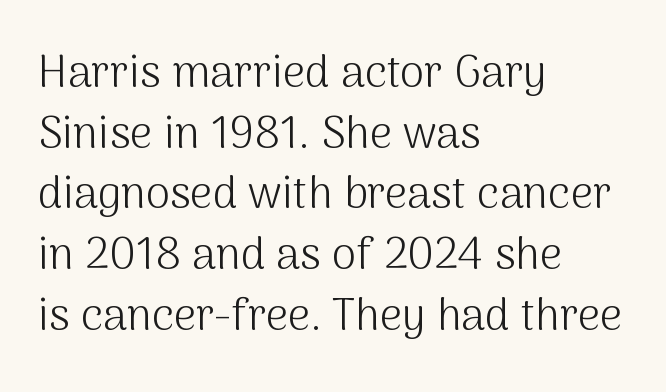
{"serif": "no", "italic": "no", "bold": "no", "weight": "light", "width": "normal", "stroke_contrast": "medium", "x_height": "medium", "monospaced": "no", "underline": "no", "align": "left", "line_spacing": "normal", "line_spacing_ratio": 1.38, "letter_spacing": "normal", "letter_spacing_em": 0.0, "glyph_px": 44}
